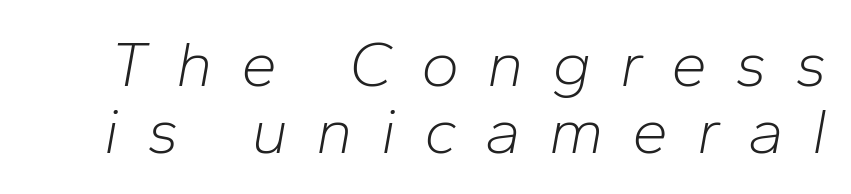
Q: Is the text bold? A: No.
Q: Is the text italic (slanted)? A: Yes, it leans right by about 10 degrees.
Q: Is the text underlined? A: No.
Q: Is the spacing between letters normal or unusually wide? A: Unusually wide.
Q: Is the spacing between lines tight, normal or loose? A: Tight.
Q: Width (condensed, normal, or wide)? A: Normal.
Q: Stroke contrast? A: Low.
Q: x-height? A: Medium.
Q: Monospaced? A: No.
